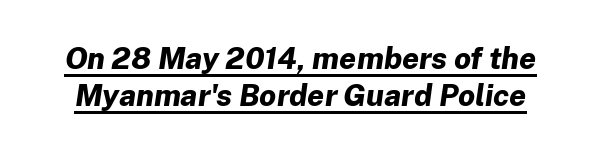
The image shows 30 px bold type, italic (leaning right); set line spacing 1.22x, normal letter spacing, underlined; low stroke contrast and a medium x-height.
